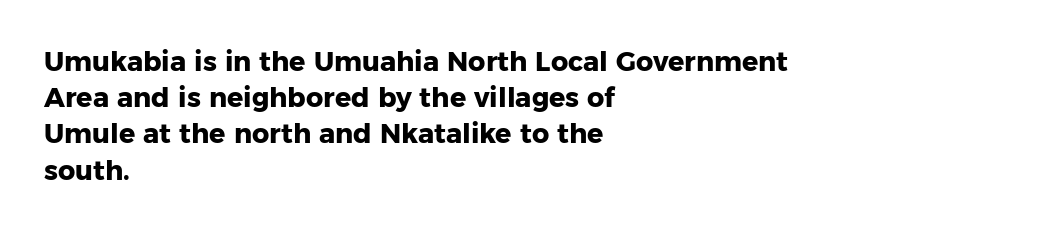
{"italic": "no", "bold": "yes", "underline": "no", "align": "left", "line_spacing": "normal", "line_spacing_ratio": 1.34, "letter_spacing": "normal", "letter_spacing_em": 0.0, "glyph_px": 27}
